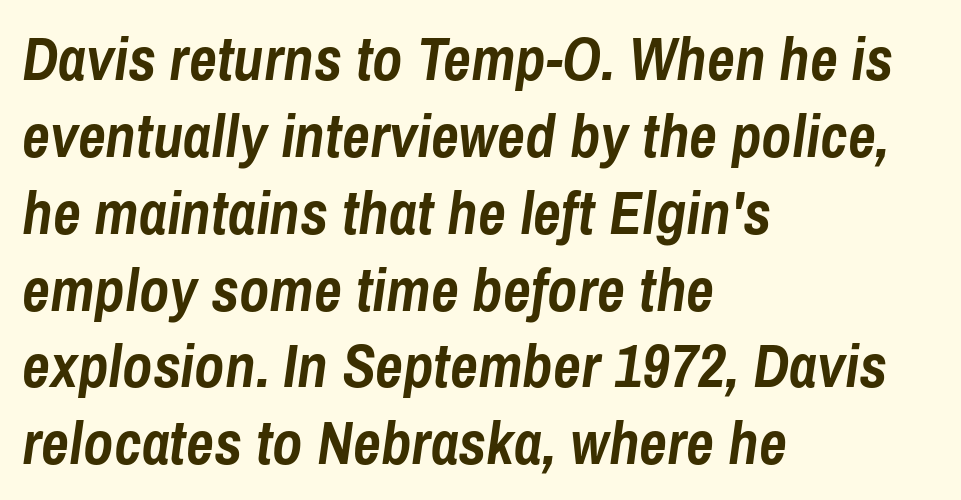
Is this a fixed-width face? No — the glyphs have proportional, varying widths. The typesetter chose a ragged-right arrangement here. Standard letterfit; no display-style spreading of the glyphs. Quick note: underline off. Chunky letters — that's bold for sure. Evenly set lines give the paragraph a standard silhouette.
